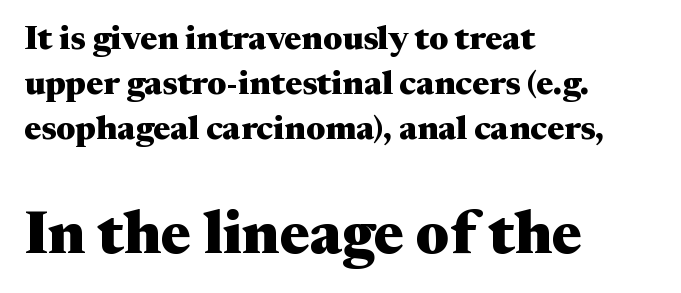
The image shows 60 px heavy, wide serif type, upright; set left-aligned, normal line spacing (1.33x), normal letter spacing, not underlined; the second (bottom) block is 1.76x larger; medium stroke contrast and a medium x-height.
